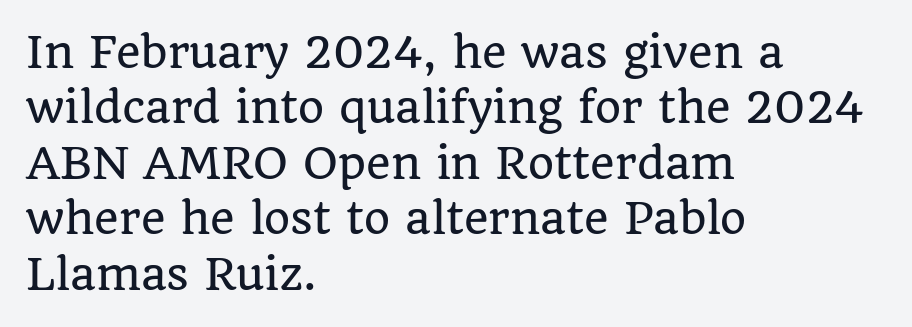
Any mark beneath the type? The region is blank. Looks like regular typesetting: each glyph gets only the width it needs. In terms of leading, this rendering sits right in the middle. Small tapered or slab feet sit at the stroke ends, so this counts as serif.
